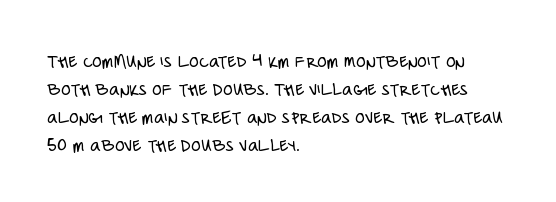
{"italic": "no", "bold": "no", "underline": "no", "align": "left", "line_spacing": "normal", "line_spacing_ratio": 1.4, "letter_spacing": "normal", "letter_spacing_em": 0.0, "glyph_px": 20}
